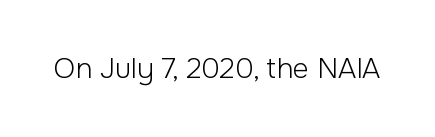
{"serif": "no", "italic": "no", "bold": "no", "weight": "light", "width": "normal", "stroke_contrast": "low", "x_height": "medium", "monospaced": "no", "underline": "no", "letter_spacing": "normal", "letter_spacing_em": 0.0, "glyph_px": 28}
